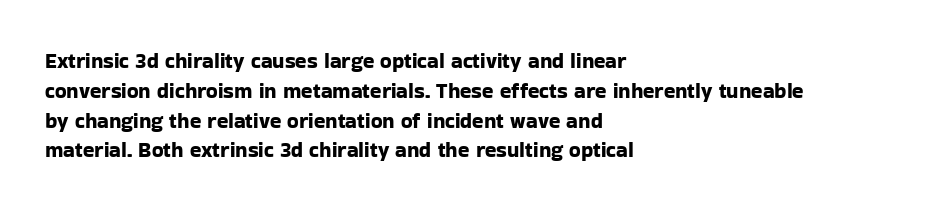
Q: Is the text italic (slanted)? A: No, it is upright.
Q: Is the text underlined? A: No.
Q: How is the paragraph aligned? A: Left-aligned.
Q: Is the spacing between letters normal or unusually wide? A: Normal.
Q: Is the spacing between lines tight, normal or loose? A: Normal.
